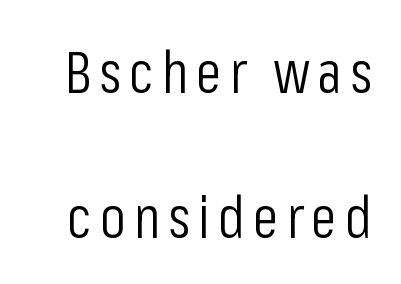
Honestly, there is no underline to notice here at all. These lines are rendered in a variable-pitch font. Posture: straight, roman, zero tilt. Unbolded letterforms with no extra heft.
